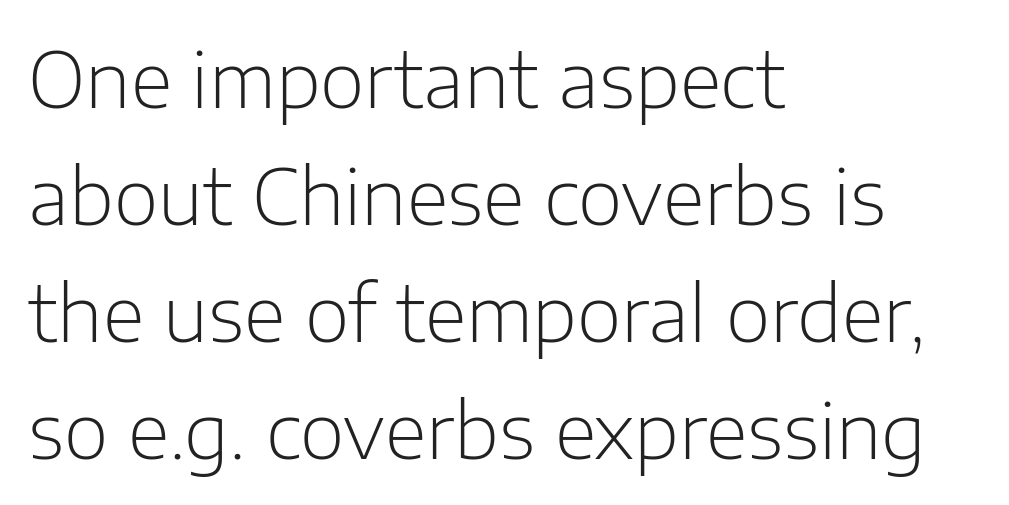
Is there any slant? The stems are plumb. Weight class: somewhere from thin through regular. These lines are rendered in a variable-pitch font. The tracking reads as untouched default to a designer's eye. The paragraph has a hard left edge and a soft right edge.
